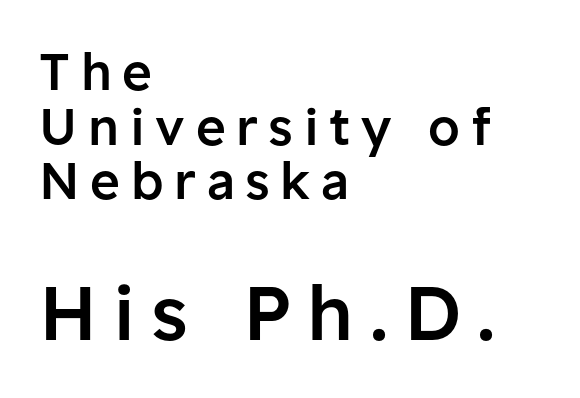
{"serif": "no", "italic": "no", "bold": "semi", "weight": "semibold", "width": "normal", "stroke_contrast": "low", "x_height": "medium", "monospaced": "no", "underline": "no", "align": "left", "line_spacing": "tight", "line_spacing_ratio": 1.07, "letter_spacing": "wide", "letter_spacing_em": 0.21, "larger_block": "second", "size_ratio": 1.49, "glyph_px": 76}
